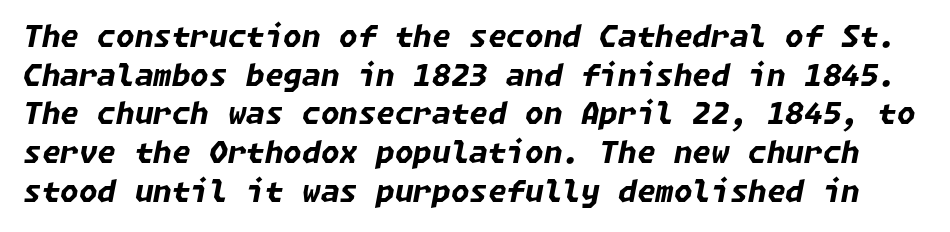
{"italic": "yes", "lean": "right", "slant_degrees": 11, "bold": "yes", "weight": "bold", "width": "normal", "stroke_contrast": "low", "x_height": "medium", "underline": "no", "line_spacing": "normal", "line_spacing_ratio": 1.29, "letter_spacing": "normal", "letter_spacing_em": 0.0, "glyph_px": 30}
